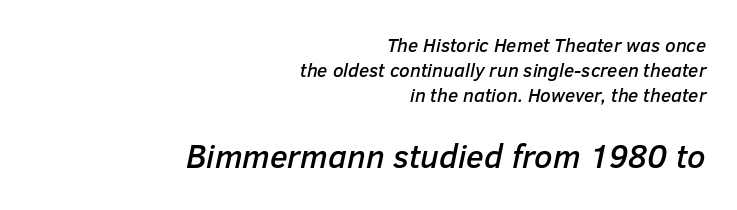
Here the second block reads like a headline and the first like body copy. The horizontal fit of the characters is conventional and even. Alignment: flush right. These lines are rendered in a variable-pitch font. The passage shown leans; its letterforms are oblique.
